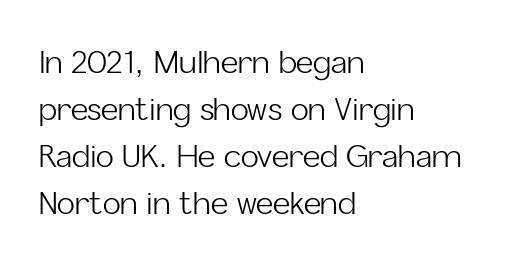
{"serif": "no", "italic": "no", "bold": "no", "weight": "light", "width": "normal", "stroke_contrast": "low", "x_height": "medium", "monospaced": "no", "underline": "no", "align": "left", "line_spacing": "normal", "line_spacing_ratio": 1.57, "letter_spacing": "normal", "letter_spacing_em": 0.0, "glyph_px": 30}
